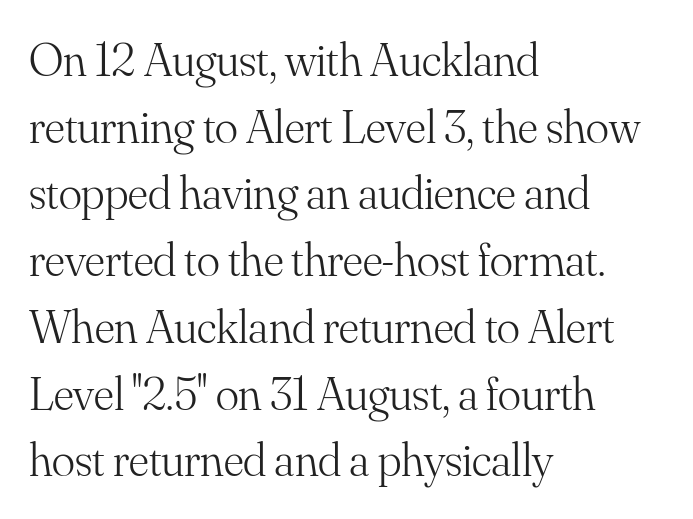
Q: Is the text bold? A: No.
Q: Is the text italic (slanted)? A: No, it is upright.
Q: Is the typeface a serif or a sans-serif typeface? A: Serif.
Q: Is the text underlined? A: No.
Q: How is the paragraph aligned? A: Left-aligned.
Q: Is the spacing between letters normal or unusually wide? A: Normal.
Q: Is the spacing between lines tight, normal or loose? A: Normal.
Q: Width (condensed, normal, or wide)? A: Normal.
Q: Stroke contrast? A: Medium.
Q: x-height? A: Small.
Q: Monospaced? A: No.
